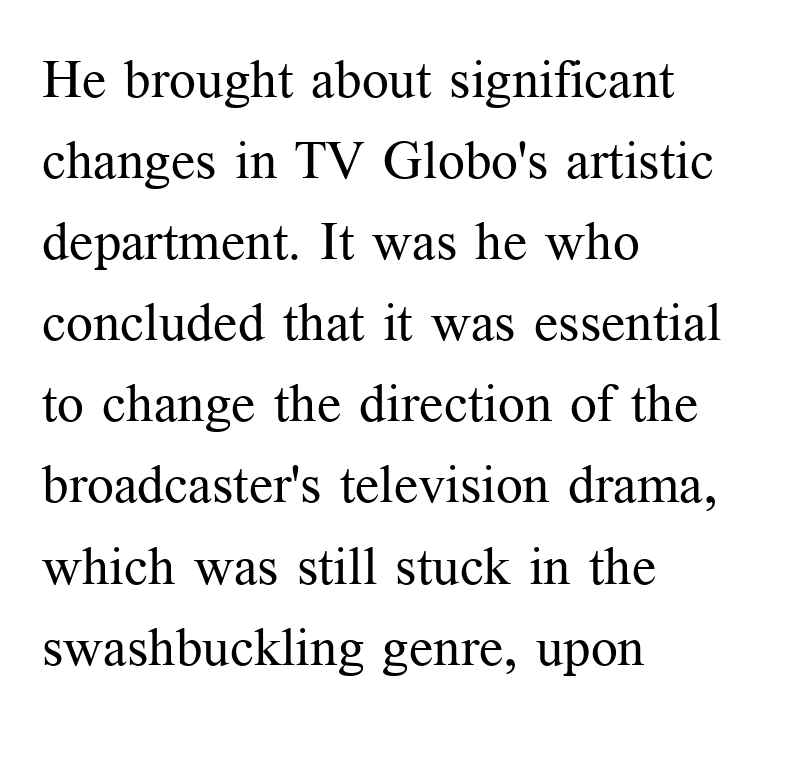
No letter is thick-stroked: the sample isn't bold. This sample has the flowing, uneven cadence of proportional lettering. This rendering features lettering with no underline. The rendering shows small feet on the letterforms — a serif design. The typography opts for an upright posture over an oblique one.
